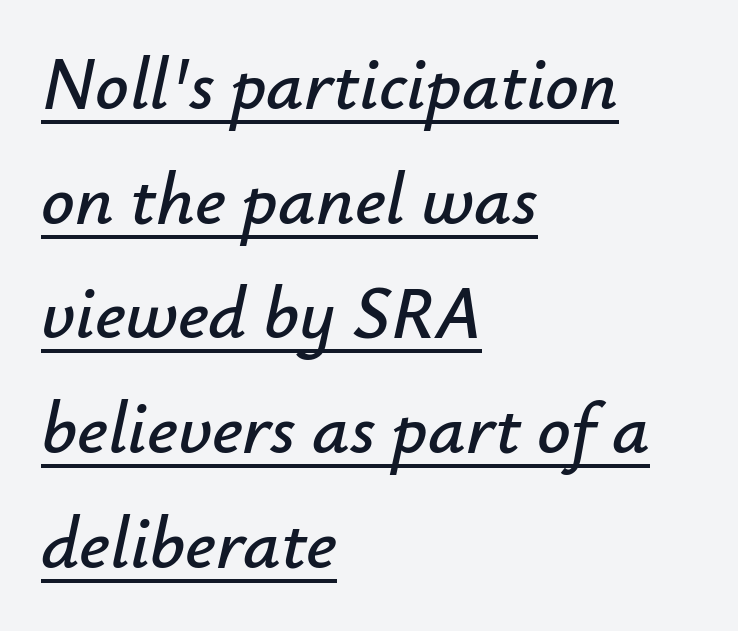
The image shows 74 px text type, italic (leaning right); set left-aligned, normal line spacing (1.55x), normal letter spacing, underlined; low stroke contrast and a small x-height.
